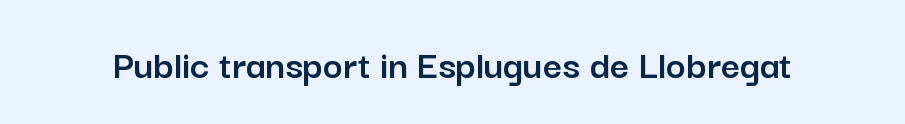
The image shows 42 px sans-serif type, upright; set normal letter spacing, not underlined; low stroke contrast and a medium x-height.
